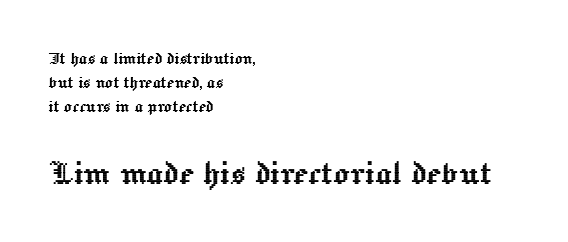
The image shows 40 px text type, upright; set left-aligned, line spacing 1.21x, normal letter spacing, not underlined; the second (bottom) block is 2.0x larger; a medium x-height.
